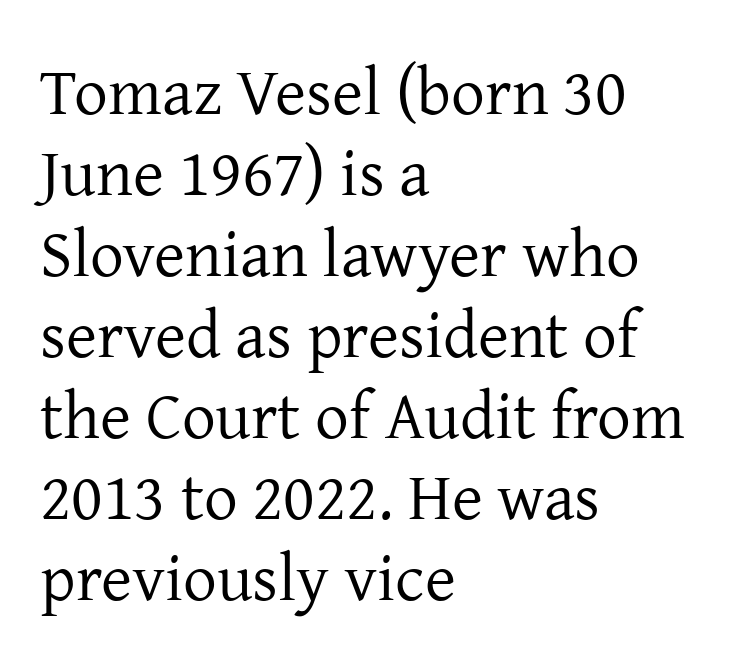
{"serif": "yes", "italic": "no", "bold": "no", "weight": "regular", "width": "normal", "stroke_contrast": "low", "x_height": "medium", "monospaced": "no", "underline": "no", "align": "left", "line_spacing_ratio": 1.21, "letter_spacing": "normal", "letter_spacing_em": 0.0, "glyph_px": 67}
